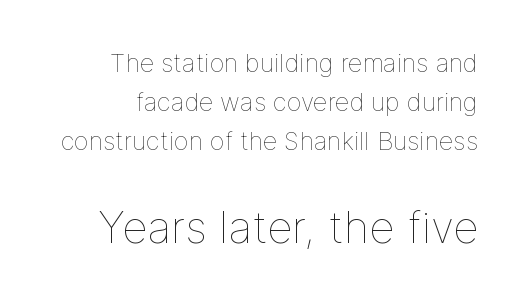
Q: Is the text bold? A: No.
Q: Is the text italic (slanted)? A: No, it is upright.
Q: Is the text underlined? A: No.
Q: Is the spacing between letters normal or unusually wide? A: Normal.
Q: Is the spacing between lines tight, normal or loose? A: Normal.
Q: Which block of text is set in a larger size, the first (top) or the second (bottom)? A: The second (bottom) one.
Q: Width (condensed, normal, or wide)? A: Normal.
Q: Stroke contrast? A: Low.
Q: x-height? A: Medium.
Q: Monospaced? A: No.
